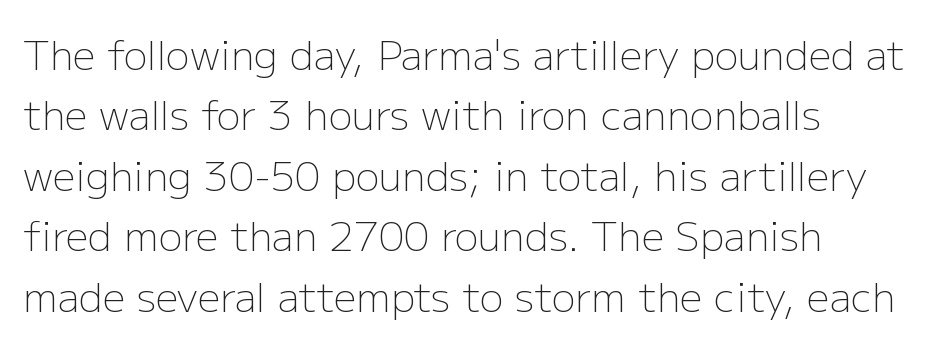
{"serif": "no", "italic": "no", "bold": "no", "weight": "light", "width": "normal", "stroke_contrast": "low", "x_height": "medium", "monospaced": "no", "underline": "no", "align": "left", "line_spacing": "normal", "line_spacing_ratio": 1.51, "letter_spacing": "normal", "letter_spacing_em": 0.0, "glyph_px": 40}
